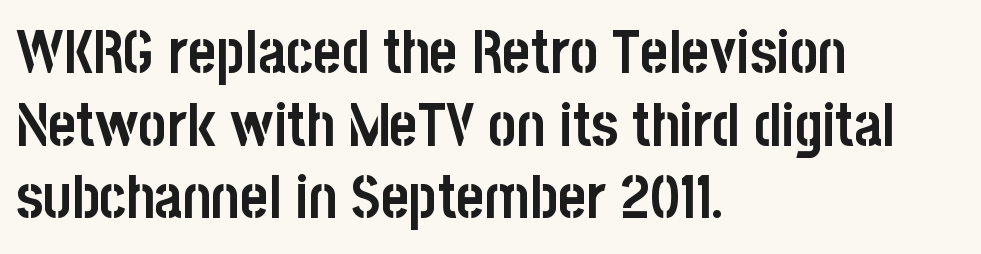
{"serif": "no", "italic": "no", "bold": "yes", "weight": "semibold", "width": "condensed", "stroke_contrast": "low", "x_height": "large", "monospaced": "no", "underline": "no", "align": "left", "line_spacing_ratio": 1.21, "letter_spacing": "normal", "letter_spacing_em": 0.0, "glyph_px": 60}
